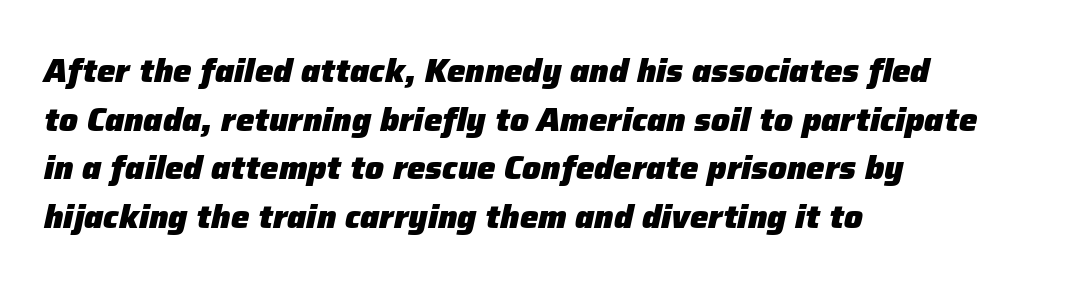
Q: Is the text bold? A: Yes.
Q: Is the text italic (slanted)? A: Yes, it leans right by about 12 degrees.
Q: Is the text underlined? A: No.
Q: How is the paragraph aligned? A: Left-aligned.
Q: Is the spacing between letters normal or unusually wide? A: Normal.
Q: Is the spacing between lines tight, normal or loose? A: Normal.
Q: Width (condensed, normal, or wide)? A: Normal.
Q: Stroke contrast? A: Low.
Q: x-height? A: Medium.
Q: Monospaced? A: No.
